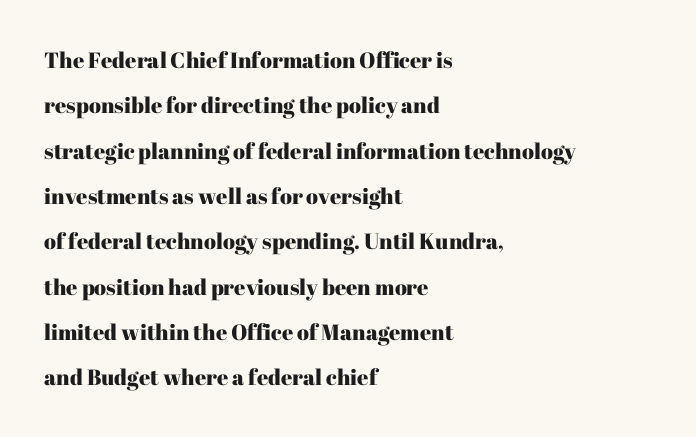
Q: Is the text italic (slanted)? A: No, it is upright.
Q: Is the text underlined? A: No.
Q: How is the paragraph aligned? A: Left-aligned.
Q: Is the spacing between letters normal or unusually wide? A: Normal.
Q: Is the spacing between lines tight, normal or loose? A: Loose.
